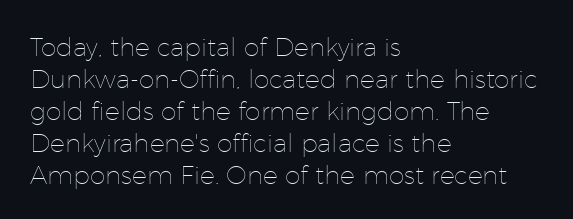
Q: Is the text bold? A: No.
Q: Is the text italic (slanted)? A: No, it is upright.
Q: Is the text underlined? A: No.
Q: How is the paragraph aligned? A: Left-aligned.
Q: Is the spacing between letters normal or unusually wide? A: Normal.
Q: Is the spacing between lines tight, normal or loose? A: Normal.
